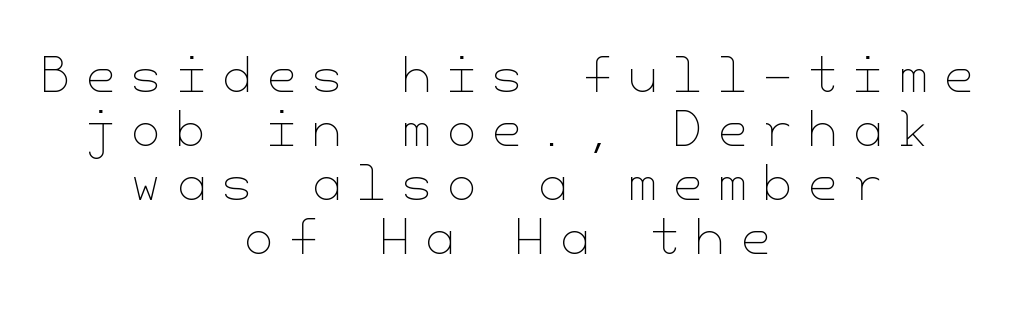
Q: Is the text bold? A: No.
Q: Is the text italic (slanted)? A: No, it is upright.
Q: Is the text underlined? A: No.
Q: How is the paragraph aligned? A: Centered.
Q: Is the spacing between letters normal or unusually wide? A: Unusually wide.
Q: Is the spacing between lines tight, normal or loose? A: Tight.
Q: Width (condensed, normal, or wide)? A: Normal.
Q: Stroke contrast? A: Low.
Q: x-height? A: Small.
